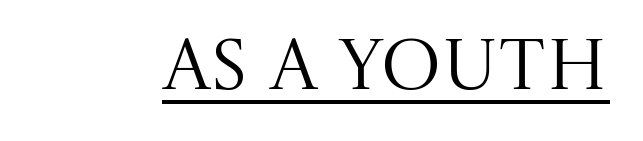
Q: Is the text bold? A: No.
Q: Is the text italic (slanted)? A: No, it is upright.
Q: Is the typeface a serif or a sans-serif typeface? A: Serif.
Q: Is the text underlined? A: Yes.
Q: Is the spacing between letters normal or unusually wide? A: Normal.
Q: Width (condensed, normal, or wide)? A: Normal.
Q: Stroke contrast? A: Medium.
Q: x-height? A: Large.
Q: Monospaced? A: No.
